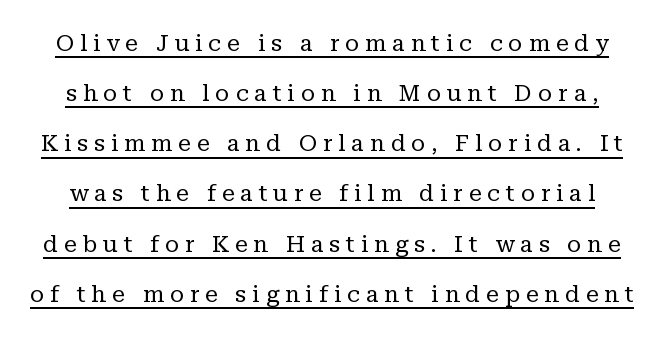
{"italic": "no", "bold": "no", "underline": "yes", "line_spacing": "loose", "line_spacing_ratio": 2.18, "letter_spacing": "wide", "letter_spacing_em": 0.26, "glyph_px": 23}
